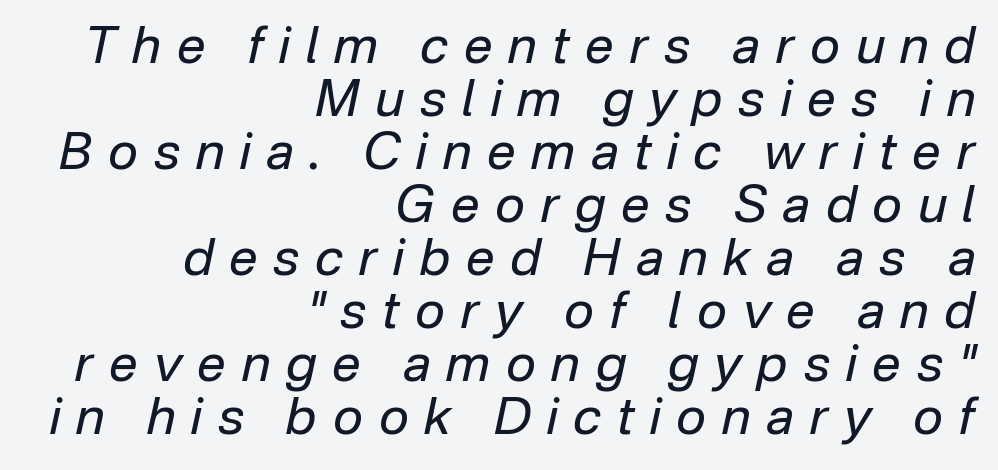
{"italic": "yes", "lean": "right", "slant_degrees": 12, "bold": "no", "weight": "regular", "width": "normal", "stroke_contrast": "low", "x_height": "medium", "monospaced": "no", "underline": "no", "align": "right", "line_spacing": "tight", "line_spacing_ratio": 1.04, "letter_spacing": "wide", "letter_spacing_em": 0.31, "glyph_px": 51}
